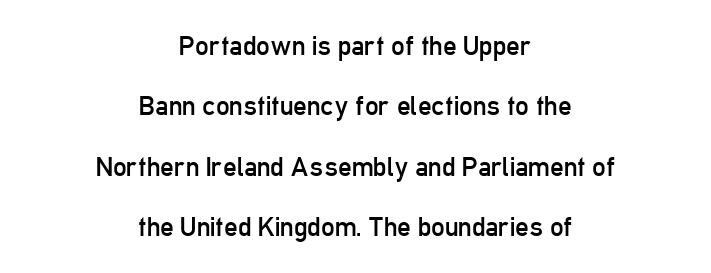
The image shows 27 px text type, upright; set centered, loose line spacing (2.24x), normal letter spacing, not underlined.
